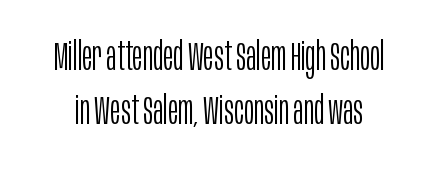
The image shows 39 px light, condensed sans-serif type, upright; set normal line spacing (1.39x), normal letter spacing, not underlined; low stroke contrast and a large x-height.
